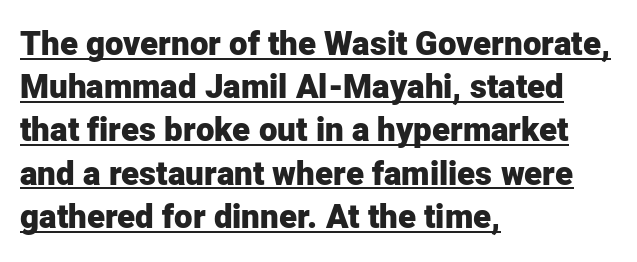
The image shows 33 px heavy sans-serif type, upright; set left-aligned, normal line spacing (1.31x), normal letter spacing, underlined; low stroke contrast and a medium x-height.
